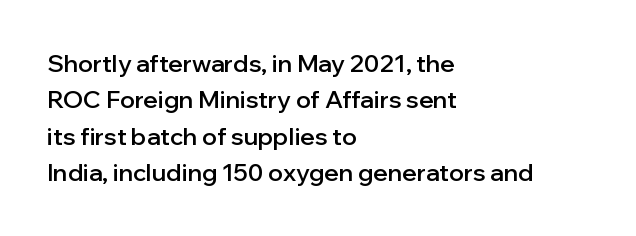
The image shows 24 px text type, upright; set left-aligned, normal line spacing (1.52x), normal letter spacing, not underlined.
